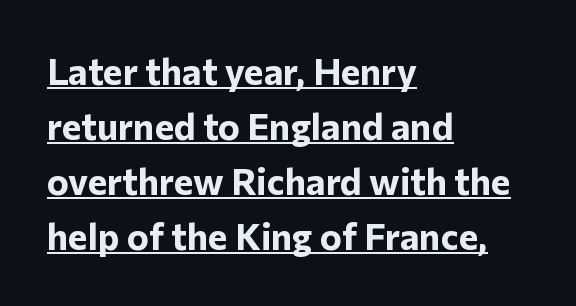
{"serif": "no", "italic": "no", "bold": "yes", "weight": "bold", "width": "normal", "stroke_contrast": "low", "x_height": "medium", "monospaced": "no", "underline": "yes", "align": "left", "line_spacing": "normal", "line_spacing_ratio": 1.49, "letter_spacing": "normal", "letter_spacing_em": 0.0, "glyph_px": 37}
